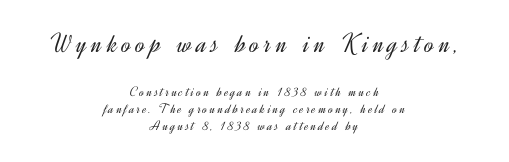
Q: Is the text bold? A: No.
Q: Is the text italic (slanted)? A: Yes.
Q: Is the typeface a serif or a sans-serif typeface? A: Sans-serif.
Q: Is the text underlined? A: No.
Q: How is the paragraph aligned? A: Centered.
Q: Which block of text is set in a larger size, the first (top) or the second (bottom)? A: The first (top) one.
Q: Width (condensed, normal, or wide)? A: Normal.
Q: x-height? A: Small.
Q: Monospaced? A: No.
